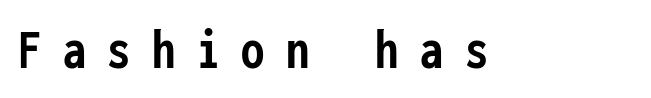
{"serif": "no", "italic": "no", "bold": "yes", "weight": "semibold", "width": "condensed", "stroke_contrast": "low", "x_height": "medium", "monospaced": "yes", "underline": "no", "letter_spacing": "wide", "letter_spacing_em": 0.37, "glyph_px": 58}
